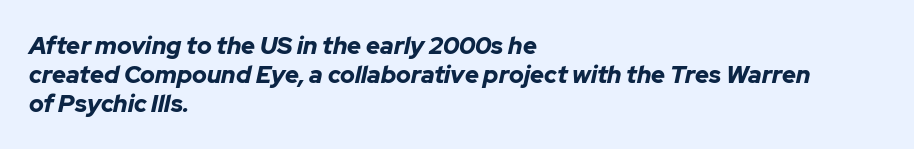
The gap between lines stays unmarked. Nobody touched the tracking dial on this one. The glyphs have the mass of a bold cut. Looking at the ascenders, they clearly lean. A student would call this left alignment; a typographer would say flush left, rag right.
